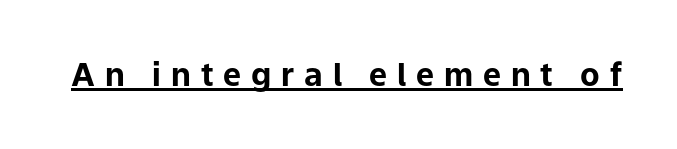
Q: Is the text bold? A: Yes.
Q: Is the text italic (slanted)? A: No, it is upright.
Q: Is the typeface a serif or a sans-serif typeface? A: Sans-serif.
Q: Is the text underlined? A: Yes.
Q: Is the spacing between letters normal or unusually wide? A: Unusually wide.
Q: Width (condensed, normal, or wide)? A: Normal.
Q: Stroke contrast? A: Low.
Q: x-height? A: Medium.
Q: Monospaced? A: No.
